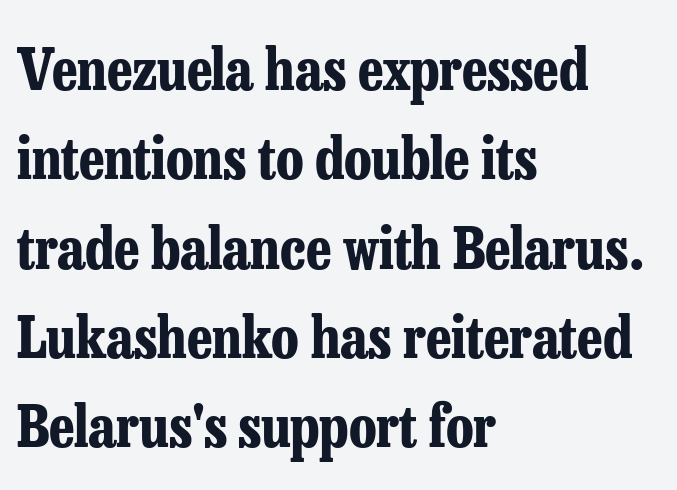
A dark, heavy texture on the line: the type is bold. The baseline area is clear. Note the varied advance widths — an 'i' is clearly narrower than an 'm'. Tracking here is standard; glyphs follow each other at the usual distance.
